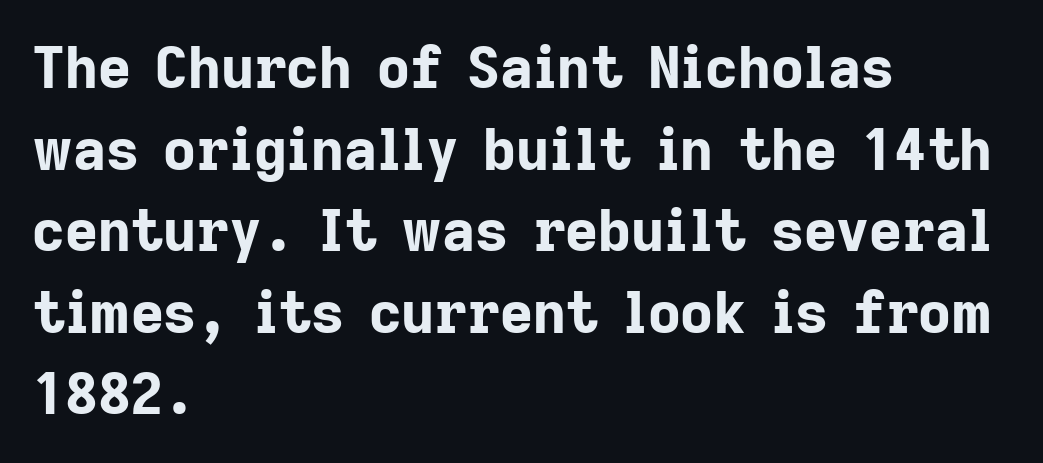
All the whitespace from short lines collects on the right. Quick note: not italic, upright. Do the characters align in a grid? No, the font is proportional. The text was rendered using a sans face with plain stroke endings. Weight check: bold — yes, fully. In terms of leading, this rendering sits right in the middle.
